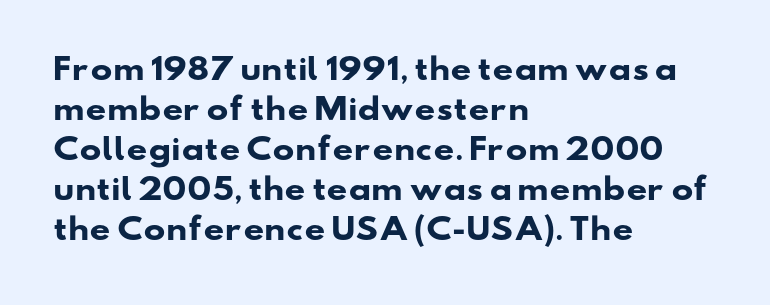
The image shows 29 px heavy, wide sans-serif type; set left-aligned, normal line spacing (1.38x), normal letter spacing, not underlined; low stroke contrast and a small x-height.
